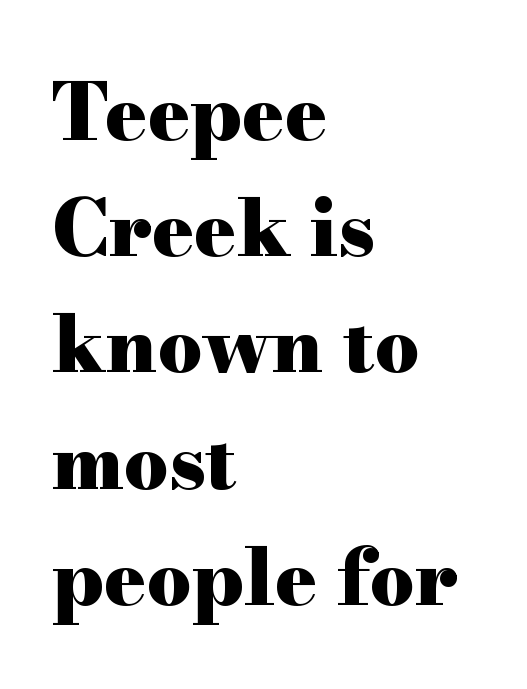
The image shows 78 px heavy, wide serif type, upright; set left-aligned, normal line spacing (1.49x), normal letter spacing, not underlined; high stroke contrast and a small x-height.
